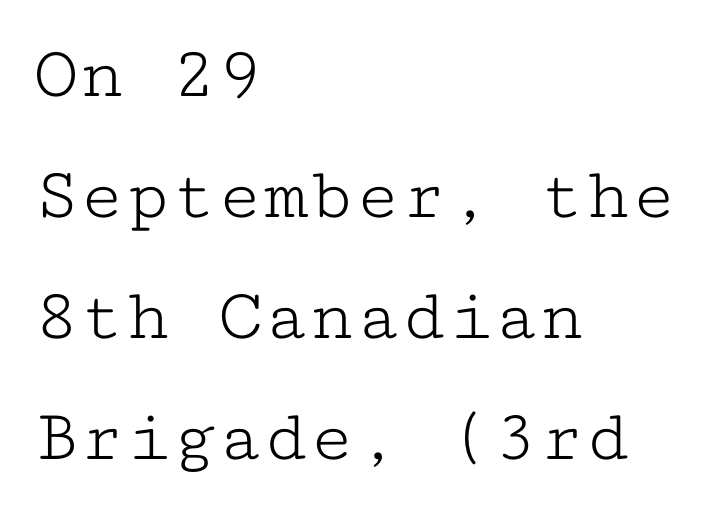
The image shows 76 px light, wide serif type, upright, monospaced; set left-aligned, normal line spacing (1.59x), normal letter spacing, not underlined; low stroke contrast and a medium x-height.
